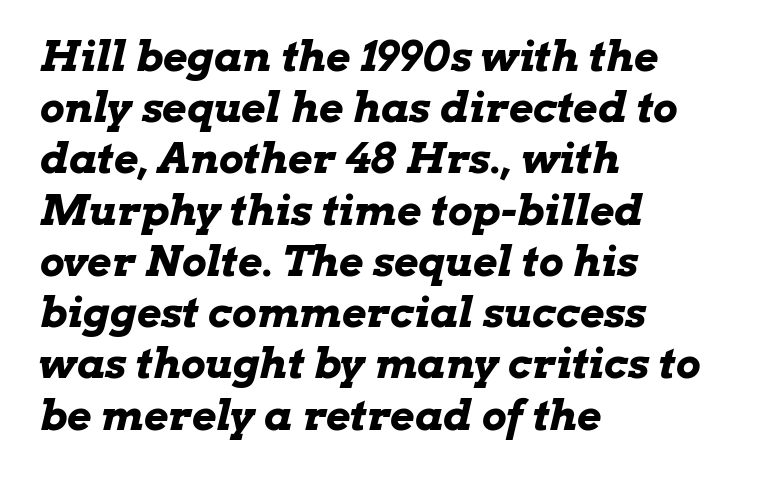
Q: Is the text bold? A: Yes.
Q: Is the text italic (slanted)? A: Yes, it leans right by about 13 degrees.
Q: Is the text underlined? A: No.
Q: How is the paragraph aligned? A: Left-aligned.
Q: Is the spacing between letters normal or unusually wide? A: Normal.
Q: Width (condensed, normal, or wide)? A: Wide.
Q: Stroke contrast? A: Low.
Q: x-height? A: Medium.
Q: Monospaced? A: No.
